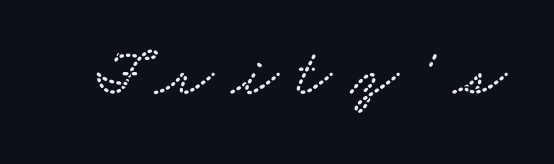
{"serif": "yes", "width": "wide", "stroke_contrast": "low", "x_height": "small", "monospaced": "no", "underline": "no", "letter_spacing": "wide", "letter_spacing_em": 0.28, "glyph_px": 67}
